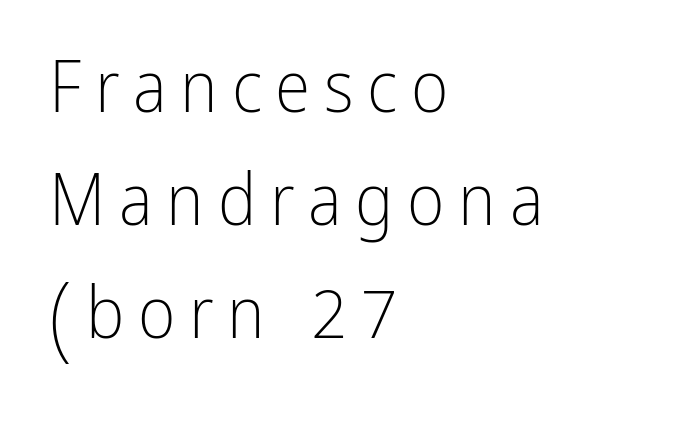
It's the straight-up-and-down kind of type. Any mark beneath the type? The region is blank. These lines sit exactly where default settings would place them. The passage shown is typeset with a sans-serif family. The typesetting does not lean heavy: it is not bold.
